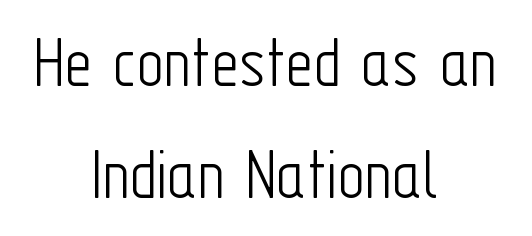
The image shows 75 px light, condensed sans-serif type, upright; set centered, normal line spacing (1.49x), normal letter spacing, not underlined; low stroke contrast and a medium x-height.
